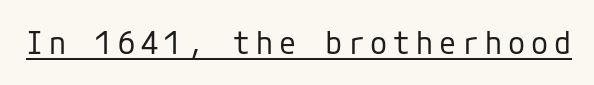
The image shows 31 px regular-weight sans-serif type, upright; set underlined; low stroke contrast and a medium x-height.
